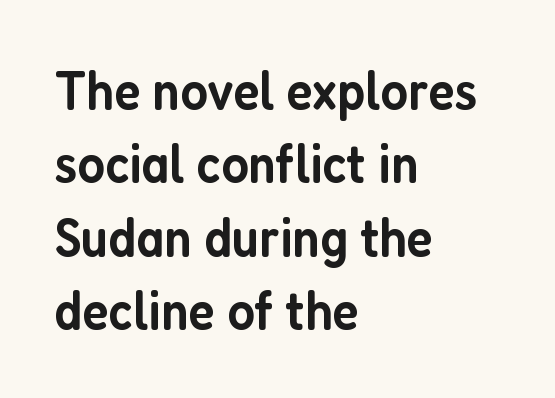
The image shows 56 px semibold, condensed sans-serif type, upright; set left-aligned, normal line spacing (1.31x), normal letter spacing, not underlined; low stroke contrast and a medium x-height.
